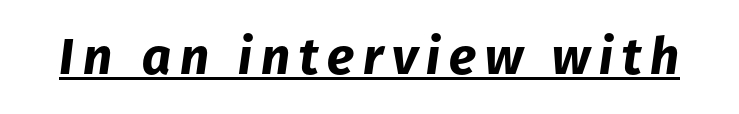
Q: Is the text bold? A: Yes.
Q: Is the text italic (slanted)? A: Yes, it leans right by about 8 degrees.
Q: Is the text underlined? A: Yes.
Q: Width (condensed, normal, or wide)? A: Normal.
Q: Stroke contrast? A: Low.
Q: x-height? A: Medium.
Q: Monospaced? A: No.
